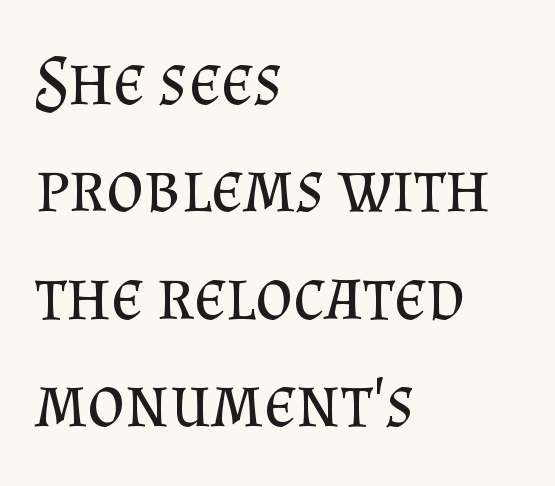
Q: Is the text bold? A: No.
Q: Is the text italic (slanted)? A: No, it is upright.
Q: Is the typeface a serif or a sans-serif typeface? A: Serif.
Q: Is the text underlined? A: No.
Q: How is the paragraph aligned? A: Left-aligned.
Q: Is the spacing between letters normal or unusually wide? A: Normal.
Q: Is the spacing between lines tight, normal or loose? A: Normal.
Q: Width (condensed, normal, or wide)? A: Normal.
Q: Stroke contrast? A: Medium.
Q: x-height? A: Small.
Q: Monospaced? A: No.
